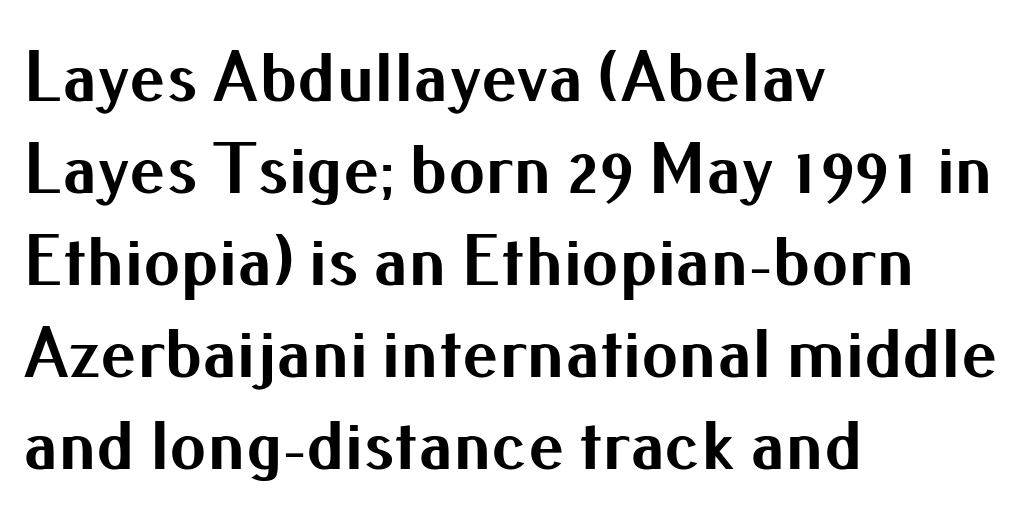
Compared with typical paragraphs, the rows here are spaced about the same. If you drew a ruler down the left edge, every line would touch it. The face used here is rendered with its standard letterfit. You can tell from the bare stems that sans-serif type was used. The letters are bold, with thick, heavy strokes.
